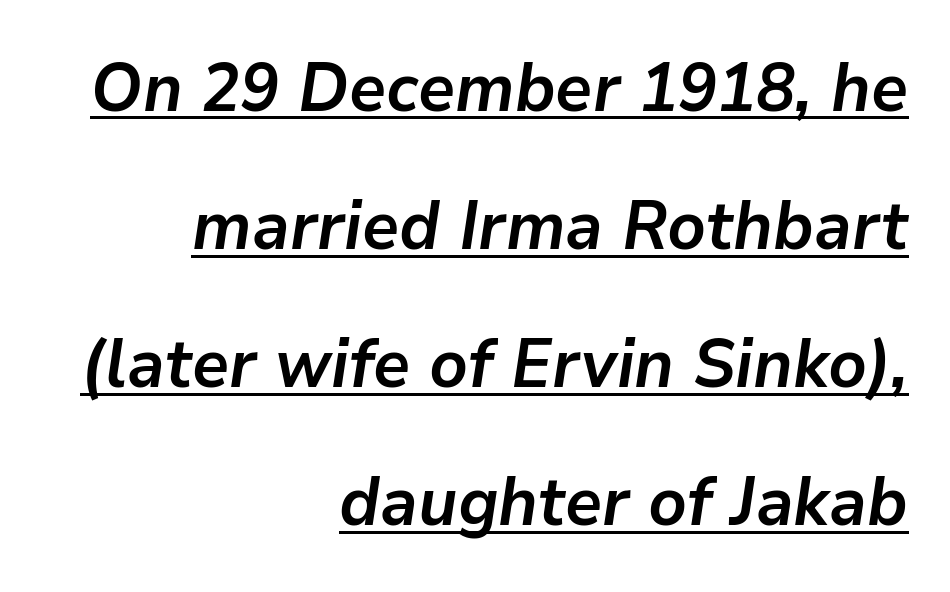
{"italic": "yes", "lean": "right", "slant_degrees": 9, "bold": "yes", "weight": "semibold", "width": "normal", "stroke_contrast": "low", "x_height": "medium", "monospaced": "no", "underline": "yes", "align": "right", "line_spacing": "loose", "line_spacing_ratio": 2.03, "letter_spacing": "normal", "letter_spacing_em": 0.0, "glyph_px": 68}
